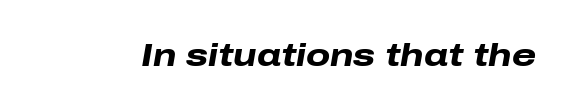
Default kerning and tracking; the words read as compact shapes. The specimen omits any rule beneath the text block's lines. This is oblique type, the kind used for emphasis or titles. The typesetting leans heavy: a genuine bold. These lines are rendered in a variable-pitch font.
